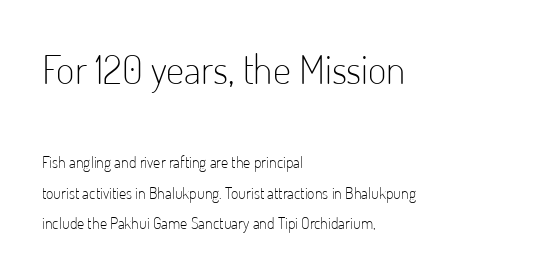
Two sizes are in play, and the larger belongs to the first block. A roman cut, with each character standing at attention. Underlining? Definitely not there. This sample uses a sans-serif face.
